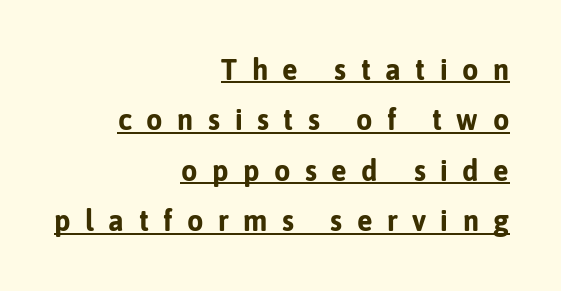
{"serif": "no", "italic": "no", "bold": "yes", "weight": "bold", "width": "normal", "stroke_contrast": "low", "x_height": "medium", "monospaced": "no", "underline": "yes", "align": "right", "line_spacing_ratio": 1.74, "letter_spacing": "wide", "letter_spacing_em": 0.5, "glyph_px": 29}
